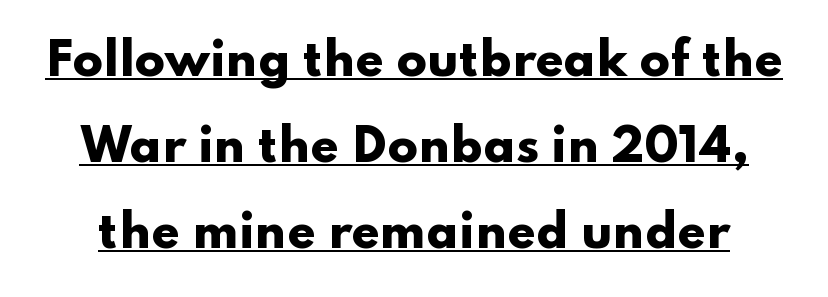
Q: Is the text bold? A: Yes.
Q: Is the text italic (slanted)? A: No, it is upright.
Q: Is the typeface a serif or a sans-serif typeface? A: Sans-serif.
Q: Is the text underlined? A: Yes.
Q: Is the spacing between letters normal or unusually wide? A: Normal.
Q: Is the spacing between lines tight, normal or loose? A: Loose.
Q: Width (condensed, normal, or wide)? A: Wide.
Q: Stroke contrast? A: Low.
Q: x-height? A: Small.
Q: Monospaced? A: No.
